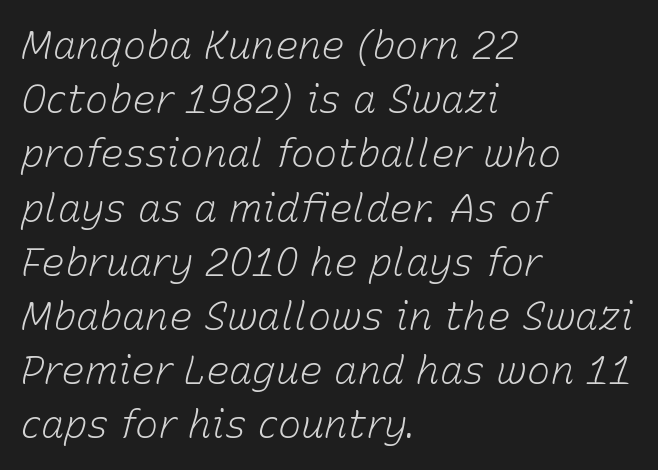
{"italic": "yes", "lean": "right", "slant_degrees": 15, "bold": "no", "weight": "light", "width": "normal", "stroke_contrast": "low", "x_height": "medium", "monospaced": "no", "underline": "no", "align": "left", "line_spacing": "normal", "line_spacing_ratio": 1.39, "letter_spacing": "normal", "letter_spacing_em": 0.0, "glyph_px": 39}
